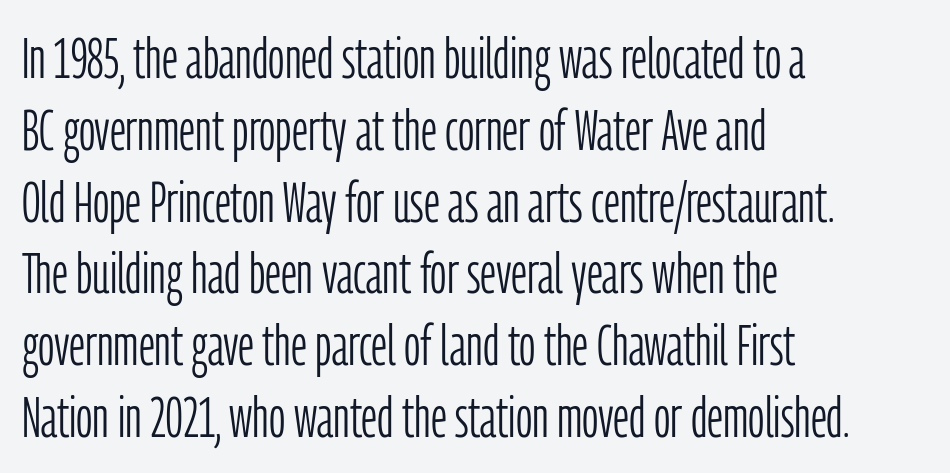
The image shows 57 px light, condensed sans-serif type, upright; set left-aligned, normal line spacing (1.26x), normal letter spacing, not underlined; low stroke contrast and a medium x-height.
